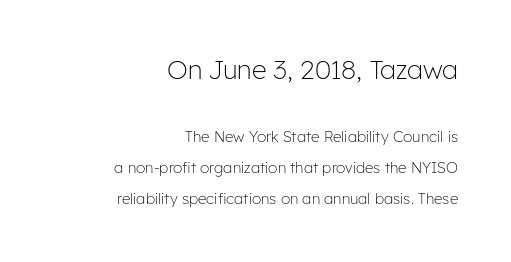
You can tell it's not italic because the verticals are truly vertical. Baseline-to-baseline distance is far greater than the letter height. Observe the ordinary spacing: letters are neighbours, not strangers. No letter is thick-stroked: the sample isn't bold.
